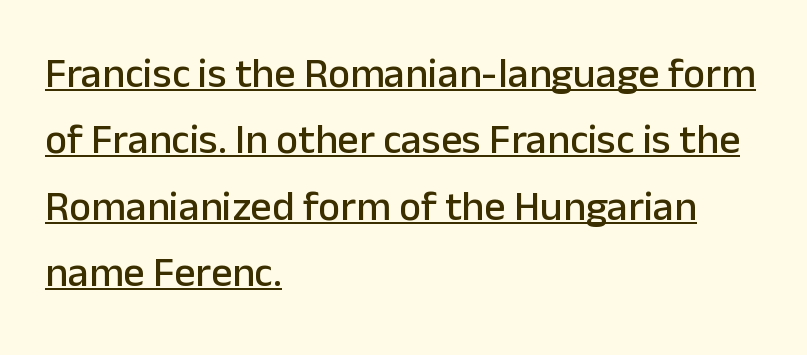
Q: Is the text italic (slanted)? A: No, it is upright.
Q: Is the typeface a serif or a sans-serif typeface? A: Sans-serif.
Q: Is the text underlined? A: Yes.
Q: How is the paragraph aligned? A: Left-aligned.
Q: Is the spacing between letters normal or unusually wide? A: Normal.
Q: Is the spacing between lines tight, normal or loose? A: Normal.
Q: Width (condensed, normal, or wide)? A: Normal.
Q: Stroke contrast? A: Low.
Q: x-height? A: Medium.
Q: Monospaced? A: No.
